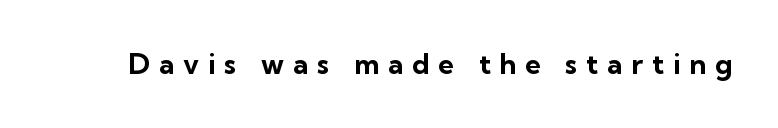
Proportional: the letters do not fall into vertical columns. Does extra space separate the letters? Yes, quite a lot of it. Unlike a traditional serif, this face leaves its strokes unadorned. Stroke thickness is high; the sample reads as a true bold. Underlining? Definitely not there.
